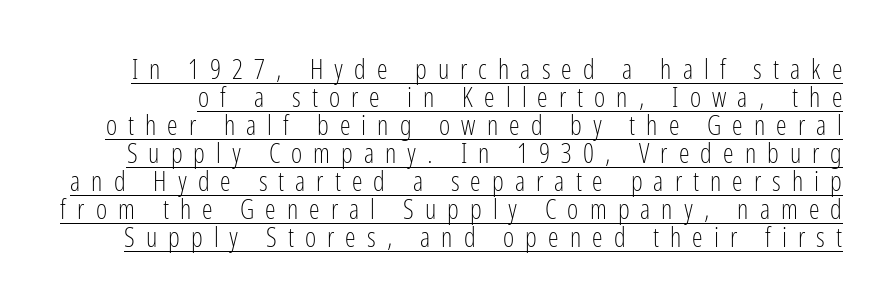
Beneath each row of characters lies a ruled line. One glance says dense: line gaps are narrower than usual. The letterforms sit at book weight or below. The type sits square on the baseline with zero lean.
